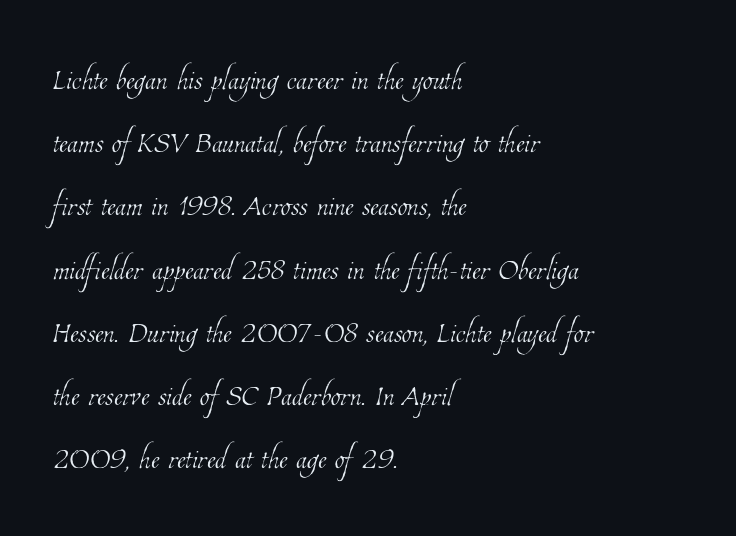
Quick note: underline off. Default kerning and tracking; the words read as compact shapes. Line starts are locked; line ends wander. The line-height multiplier appears to be the usual default.
